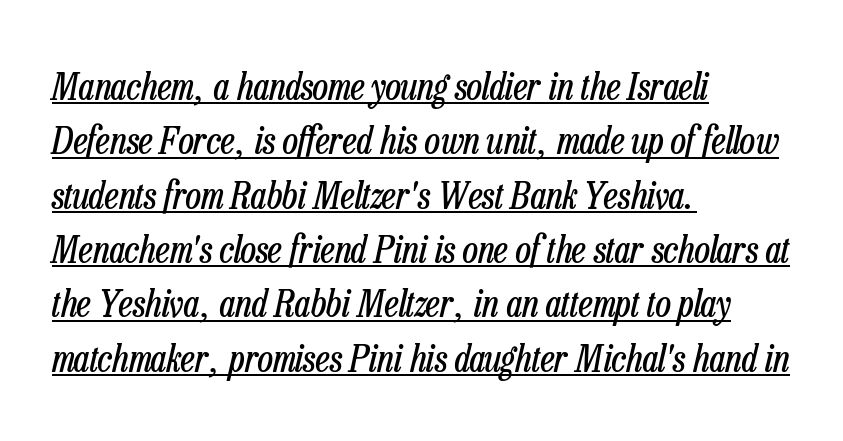
The image shows 38 px regular-weight, condensed type, italic (leaning right); set left-aligned, normal line spacing (1.43x), normal letter spacing, underlined; low stroke contrast and a medium x-height.
